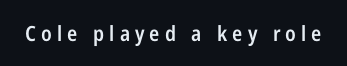
The image shows 21 px text type, upright; set unusually wide letter spacing (+0.24 em), not underlined.
